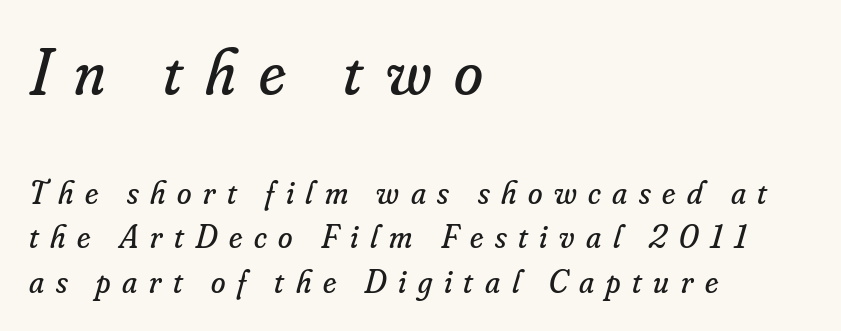
The image shows 66 px regular-weight serif type, italic (leaning right); set left-aligned, normal line spacing (1.35x), unusually wide letter spacing (+0.35 em), not underlined; the first (top) block is 2.0x larger; low stroke contrast and a small x-height.
